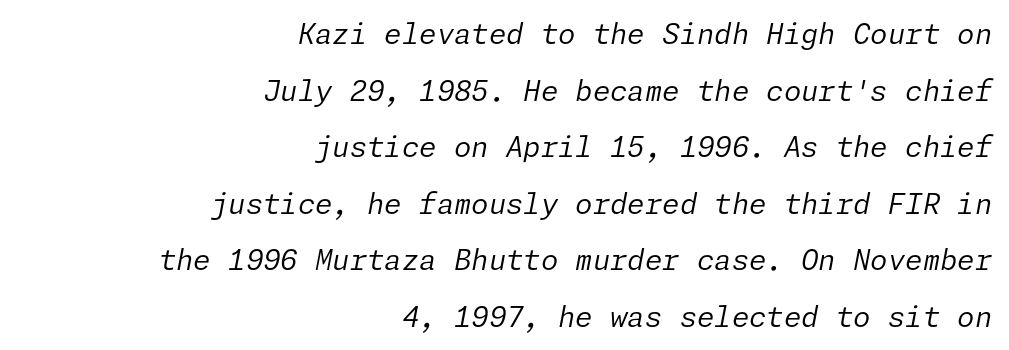
{"italic": "yes", "lean": "right", "slant_degrees": 11, "bold": "no", "weight": "regular", "width": "normal", "stroke_contrast": "low", "x_height": "medium", "underline": "no", "align": "right", "line_spacing": "loose", "line_spacing_ratio": 2.02, "letter_spacing": "normal", "letter_spacing_em": 0.0, "glyph_px": 28}
